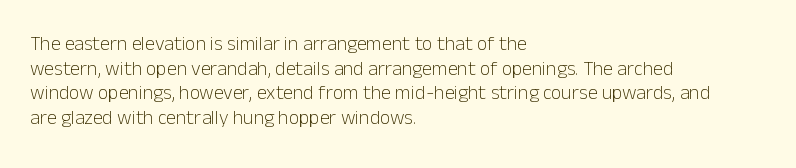
{"italic": "no", "bold": "no", "underline": "no", "align": "left", "line_spacing_ratio": 1.23, "letter_spacing": "normal", "letter_spacing_em": 0.0, "glyph_px": 20}
